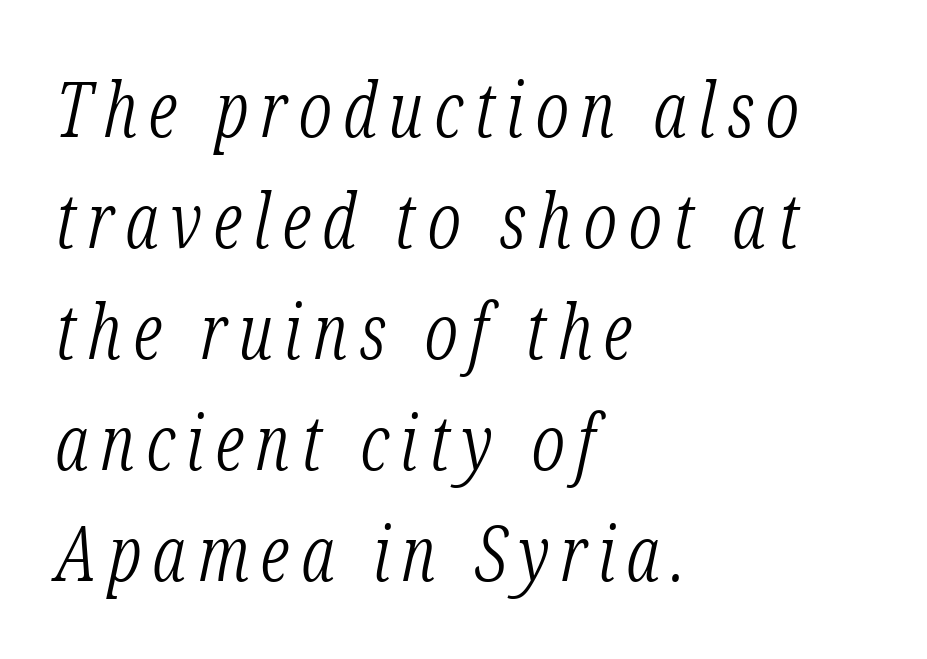
The image shows 76 px light, condensed serif type, italic (leaning right); set left-aligned, normal line spacing (1.46x), not underlined; low stroke contrast and a medium x-height.
